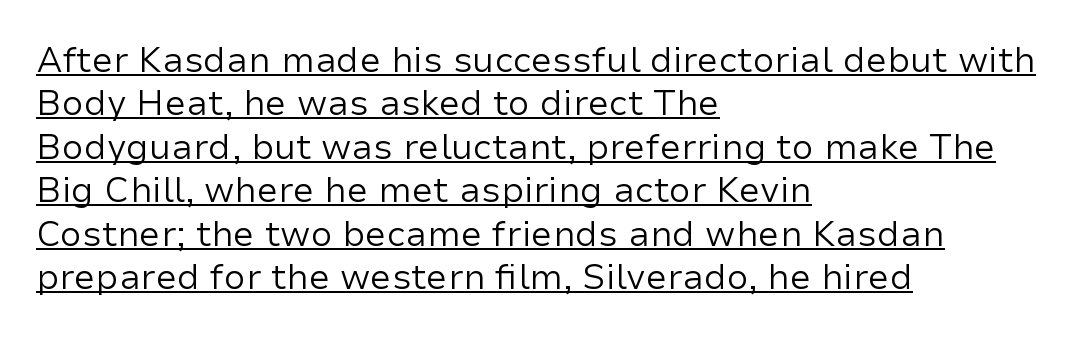
The image shows 35 px regular-weight sans-serif type, upright; set left-aligned, line spacing 1.24x, normal letter spacing, underlined; low stroke contrast and a medium x-height.
